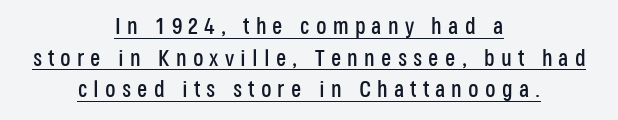
{"italic": "no", "underline": "yes", "align": "center", "line_spacing": "normal", "line_spacing_ratio": 1.37, "letter_spacing": "wide", "letter_spacing_em": 0.27, "glyph_px": 23}
